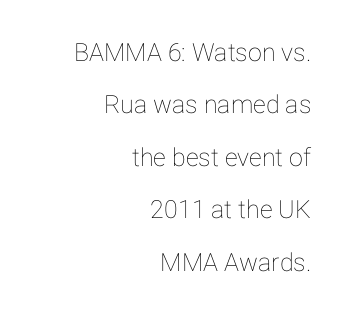
Lines of text with bare space underneath. Ordinary non-slanted type is in use. The letters sit at their default tracking, neither squeezed nor spread. Each new line begins a long way beneath the previous one. These lines are set flush right with a ragged left edge.
